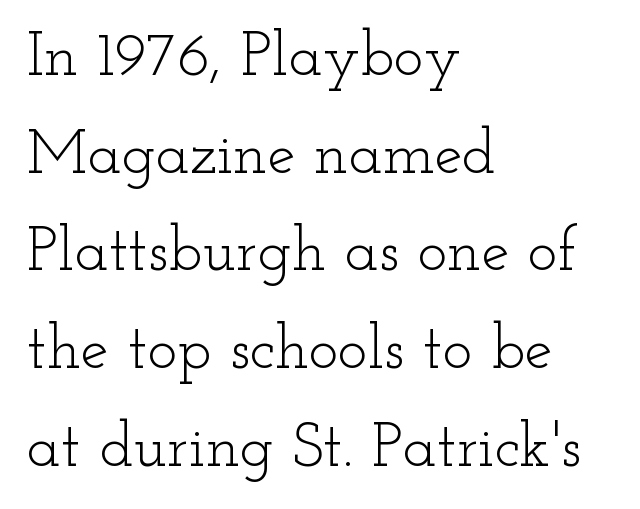
Q: Is the text bold? A: No.
Q: Is the text italic (slanted)? A: No, it is upright.
Q: Is the typeface a serif or a sans-serif typeface? A: Serif.
Q: Is the text underlined? A: No.
Q: How is the paragraph aligned? A: Left-aligned.
Q: Is the spacing between letters normal or unusually wide? A: Normal.
Q: Is the spacing between lines tight, normal or loose? A: Normal.
Q: Width (condensed, normal, or wide)? A: Wide.
Q: Stroke contrast? A: Low.
Q: x-height? A: Small.
Q: Monospaced? A: No.
